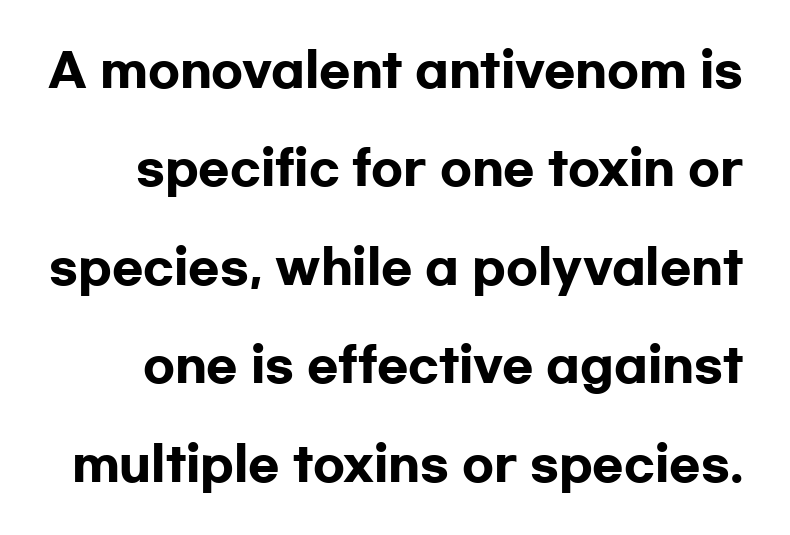
The image shows 46 px heavy, wide sans-serif type, upright; set loose line spacing (2.14x), normal letter spacing, not underlined; low stroke contrast and a medium x-height.
